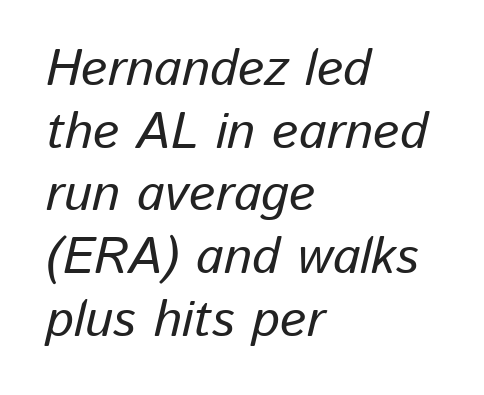
The image shows 51 px text type, italic (leaning right); set left-aligned, line spacing 1.23x, normal letter spacing, not underlined; low stroke contrast and a medium x-height.
